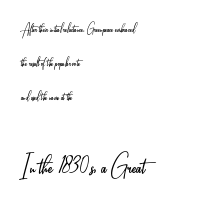
Q: Is the text bold? A: No.
Q: Is the text italic (slanted)? A: Yes.
Q: Is the typeface a serif or a sans-serif typeface? A: Sans-serif.
Q: Is the text underlined? A: No.
Q: How is the paragraph aligned? A: Left-aligned.
Q: Is the spacing between letters normal or unusually wide? A: Normal.
Q: Is the spacing between lines tight, normal or loose? A: Loose.
Q: Which block of text is set in a larger size, the first (top) or the second (bottom)? A: The second (bottom) one.
Q: Width (condensed, normal, or wide)? A: Condensed.
Q: Stroke contrast? A: Low.
Q: x-height? A: Small.
Q: Monospaced? A: No.
